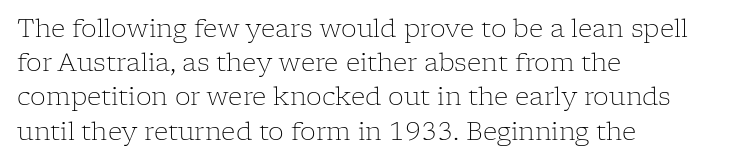
The image shows 25 px text type, upright; set left-aligned, normal line spacing (1.37x), normal letter spacing, not underlined.
